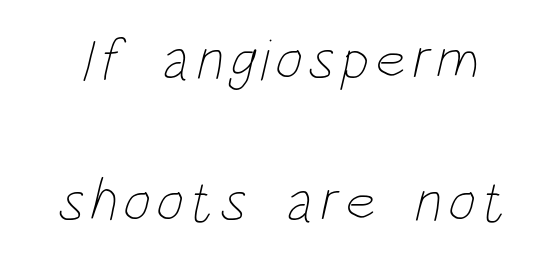
Q: Is the text bold? A: No.
Q: Is the text underlined? A: No.
Q: Is the spacing between lines tight, normal or loose? A: Loose.
Q: Width (condensed, normal, or wide)? A: Condensed.
Q: Stroke contrast? A: Low.
Q: x-height? A: Large.
Q: Monospaced? A: No.
